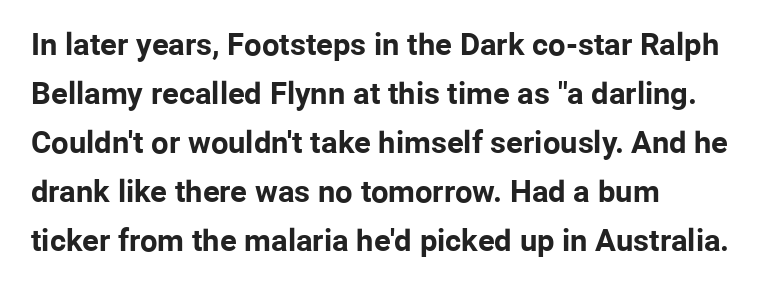
Grotesque or geometric, the face here clearly has no serifs. Horizontal alignment here is leftward, the default for most running prose. Is the letter spacing exaggerated? No — it looks like the ordinary default. Normally led — the rows are evenly, conventionally spaced. Stroke thickness is high; the sample reads as a true bold. Think of a printed novel: that variable character pitch is what you see here.
